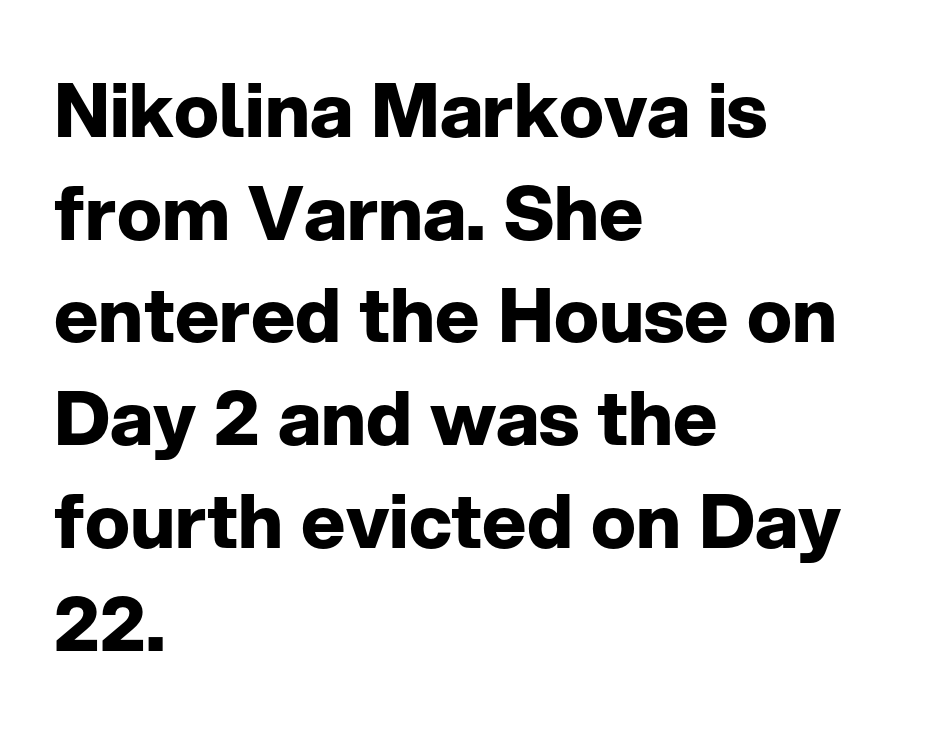
{"serif": "no", "italic": "no", "bold": "yes", "weight": "bold", "width": "normal", "stroke_contrast": "low", "x_height": "medium", "monospaced": "no", "underline": "no", "align": "left", "line_spacing": "normal", "line_spacing_ratio": 1.37, "letter_spacing": "normal", "letter_spacing_em": 0.0, "glyph_px": 75}
